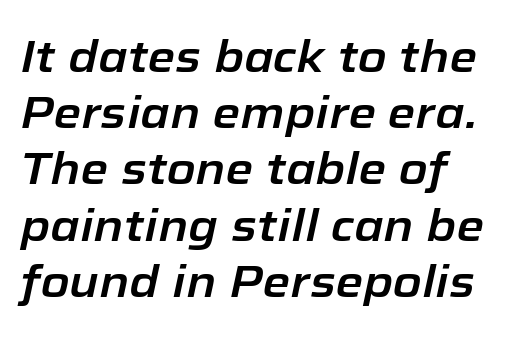
{"italic": "yes", "lean": "right", "slant_degrees": 12, "width": "normal", "stroke_contrast": "low", "x_height": "medium", "monospaced": "no", "underline": "no", "line_spacing": "normal", "line_spacing_ratio": 1.25, "letter_spacing": "normal", "letter_spacing_em": 0.0, "glyph_px": 45}
